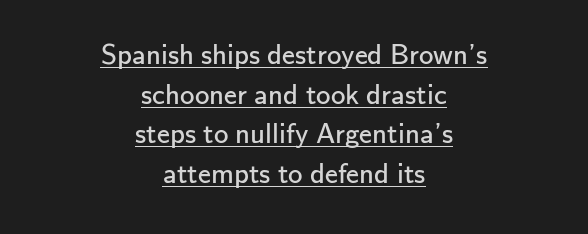
Q: Is the text bold? A: No.
Q: Is the text italic (slanted)? A: No, it is upright.
Q: Is the typeface a serif or a sans-serif typeface? A: Sans-serif.
Q: Is the text underlined? A: Yes.
Q: How is the paragraph aligned? A: Centered.
Q: Is the spacing between letters normal or unusually wide? A: Normal.
Q: Is the spacing between lines tight, normal or loose? A: Normal.
Q: Width (condensed, normal, or wide)? A: Normal.
Q: Stroke contrast? A: Low.
Q: x-height? A: Small.
Q: Monospaced? A: No.
